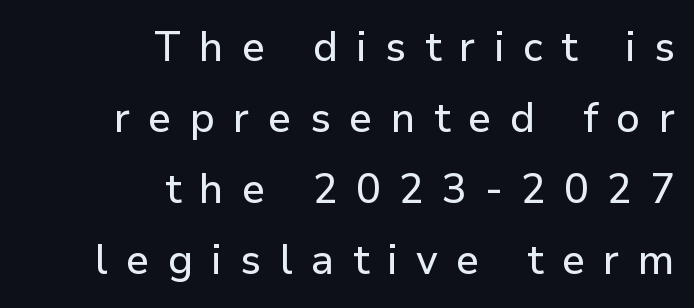
Q: Is the text italic (slanted)? A: No, it is upright.
Q: Is the typeface a serif or a sans-serif typeface? A: Sans-serif.
Q: Is the text underlined? A: No.
Q: How is the paragraph aligned? A: Right-aligned.
Q: Is the spacing between letters normal or unusually wide? A: Unusually wide.
Q: Width (condensed, normal, or wide)? A: Normal.
Q: Stroke contrast? A: Low.
Q: x-height? A: Medium.
Q: Monospaced? A: No.
